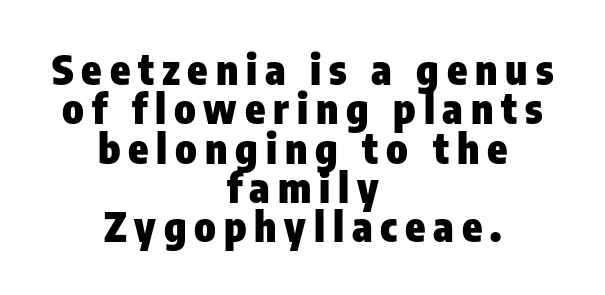
The image shows 41 px heavy, condensed sans-serif type, upright; set centered, tight line spacing (0.96x), not underlined; low stroke contrast and a medium x-height.
